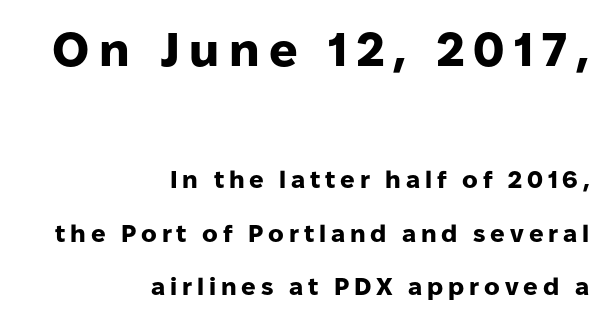
The image shows 47 px heavy sans-serif type, upright; set right-aligned, loose line spacing (2.24x), unusually wide letter spacing (+0.2 em), not underlined; the first (top) block is 1.96x larger; low stroke contrast and a medium x-height.
